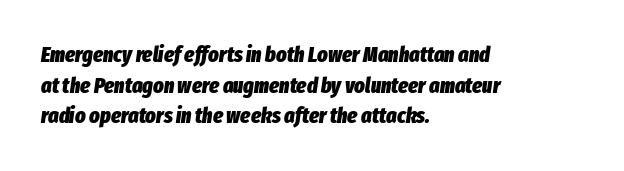
Q: Is the text bold? A: Yes.
Q: Is the text italic (slanted)? A: Yes, it leans right by about 8 degrees.
Q: Is the text underlined? A: No.
Q: How is the paragraph aligned? A: Left-aligned.
Q: Is the spacing between letters normal or unusually wide? A: Normal.
Q: Is the spacing between lines tight, normal or loose? A: Normal.
